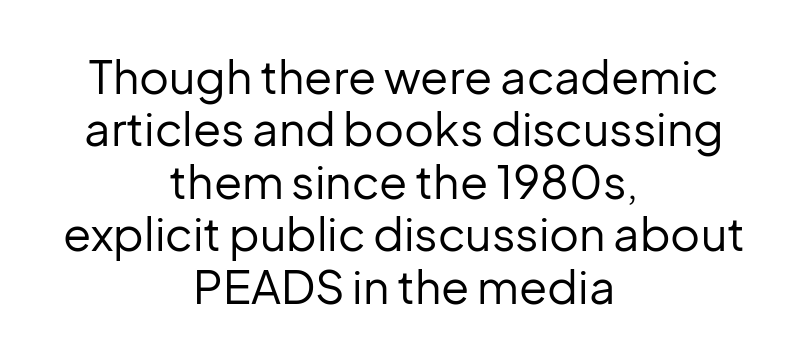
The image shows 46 px regular-weight sans-serif type, upright; set centered, tight line spacing (1.14x), normal letter spacing, not underlined; low stroke contrast and a medium x-height.
